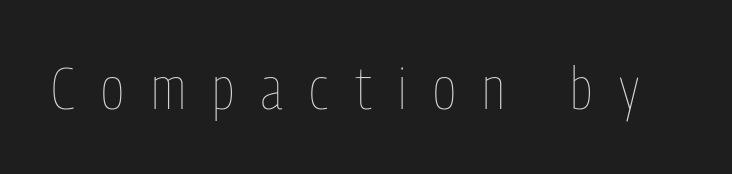
The image shows 59 px thin, condensed type, upright; set unusually wide letter spacing (+0.45 em), not underlined; low stroke contrast and a medium x-height.
